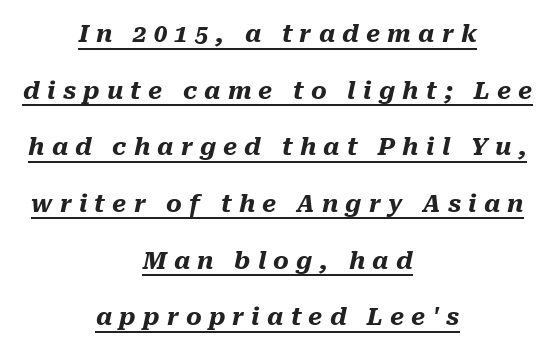
Q: Is the text bold? A: Yes.
Q: Is the text italic (slanted)? A: Yes, it leans right by about 10 degrees.
Q: Is the text underlined? A: Yes.
Q: How is the paragraph aligned? A: Centered.
Q: Is the spacing between letters normal or unusually wide? A: Unusually wide.
Q: Is the spacing between lines tight, normal or loose? A: Loose.
